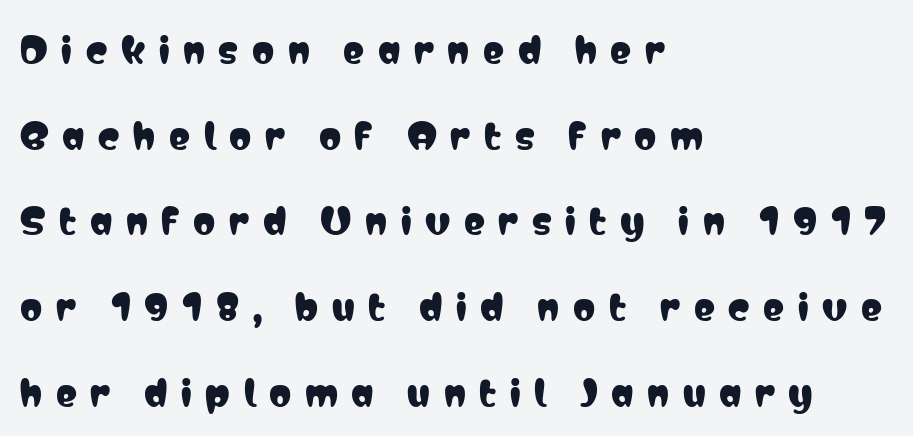
Q: Is the text italic (slanted)? A: No, it is upright.
Q: Is the typeface a serif or a sans-serif typeface? A: Sans-serif.
Q: Is the text underlined? A: No.
Q: How is the paragraph aligned? A: Left-aligned.
Q: Is the spacing between letters normal or unusually wide? A: Unusually wide.
Q: Is the spacing between lines tight, normal or loose? A: Loose.
Q: Width (condensed, normal, or wide)? A: Condensed.
Q: Stroke contrast? A: Low.
Q: x-height? A: Medium.
Q: Monospaced? A: No.
